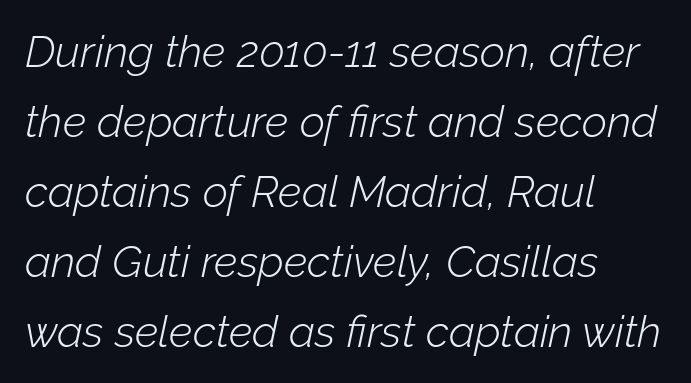
The image shows 44 px light type, italic (leaning right); set left-aligned, normal line spacing (1.59x), normal letter spacing, not underlined; low stroke contrast and a medium x-height.
